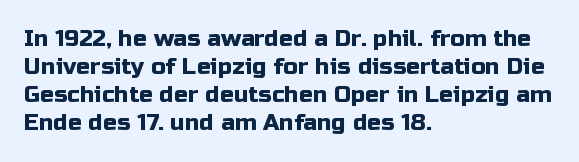
{"italic": "no", "underline": "no", "align": "left", "line_spacing_ratio": 1.22, "letter_spacing": "normal", "letter_spacing_em": 0.0, "glyph_px": 23}
